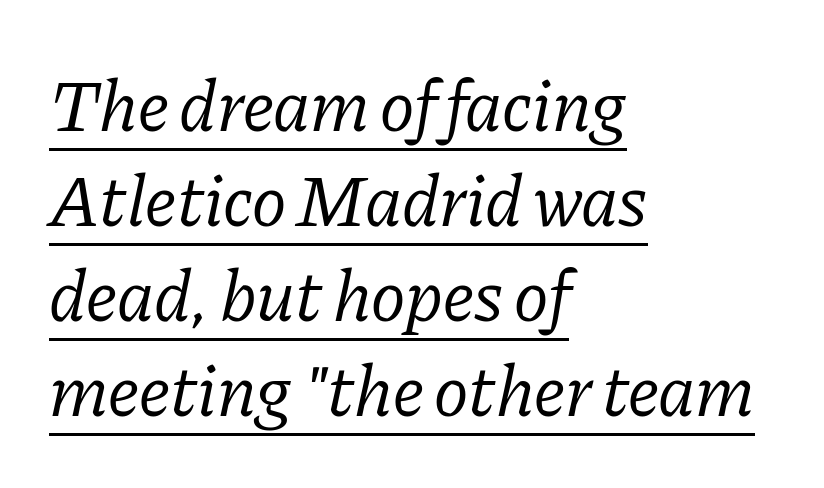
Q: Is the text bold? A: No.
Q: Is the text italic (slanted)? A: Yes, it leans right by about 11 degrees.
Q: Is the typeface a serif or a sans-serif typeface? A: Serif.
Q: Is the text underlined? A: Yes.
Q: How is the paragraph aligned? A: Left-aligned.
Q: Is the spacing between letters normal or unusually wide? A: Normal.
Q: Is the spacing between lines tight, normal or loose? A: Normal.
Q: Width (condensed, normal, or wide)? A: Normal.
Q: Stroke contrast? A: Low.
Q: x-height? A: Medium.
Q: Monospaced? A: No.
